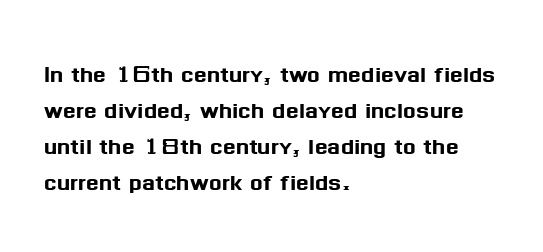
{"serif": "no", "italic": "no", "width": "normal", "stroke_contrast": "medium", "x_height": "medium", "monospaced": "no", "underline": "no", "align": "left", "line_spacing_ratio": 1.2, "letter_spacing": "normal", "letter_spacing_em": 0.0, "glyph_px": 30}
